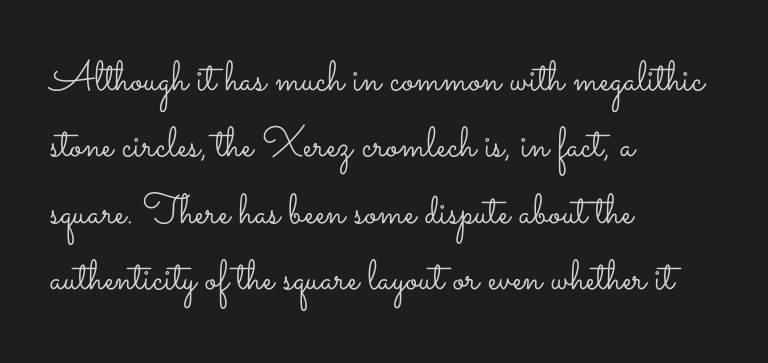
Q: Is the text bold? A: No.
Q: Is the text italic (slanted)? A: Yes.
Q: Is the text underlined? A: No.
Q: How is the paragraph aligned? A: Left-aligned.
Q: Is the spacing between letters normal or unusually wide? A: Normal.
Q: Is the spacing between lines tight, normal or loose? A: Normal.
Q: Width (condensed, normal, or wide)? A: Wide.
Q: Stroke contrast? A: Low.
Q: x-height? A: Small.
Q: Monospaced? A: No.
